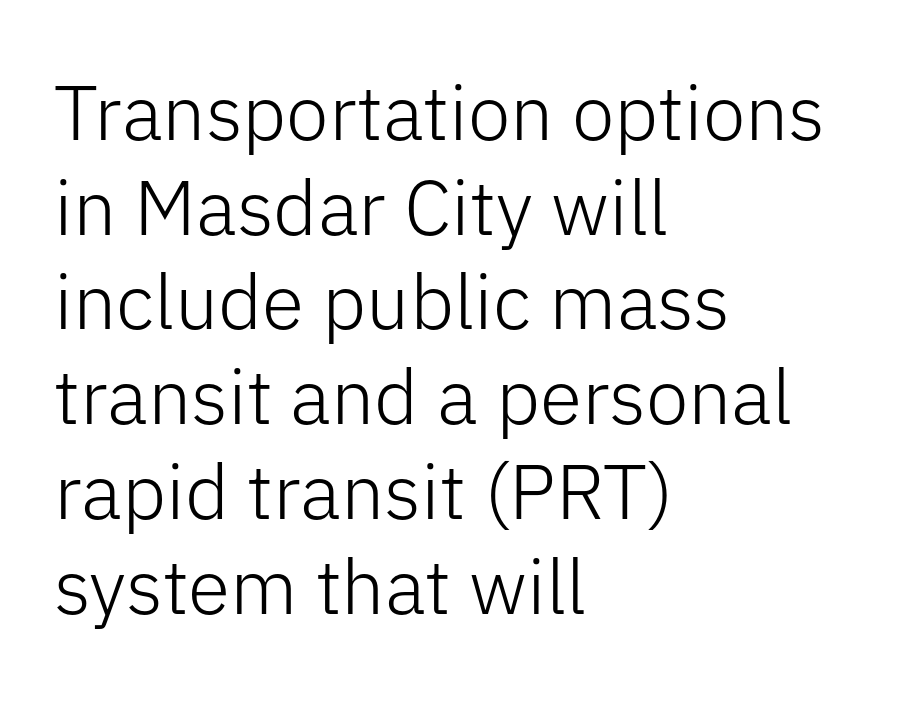
Q: Is the text bold? A: No.
Q: Is the text italic (slanted)? A: No, it is upright.
Q: Is the typeface a serif or a sans-serif typeface? A: Sans-serif.
Q: Is the text underlined? A: No.
Q: How is the paragraph aligned? A: Left-aligned.
Q: Is the spacing between letters normal or unusually wide? A: Normal.
Q: Width (condensed, normal, or wide)? A: Normal.
Q: Stroke contrast? A: Low.
Q: x-height? A: Medium.
Q: Monospaced? A: No.
